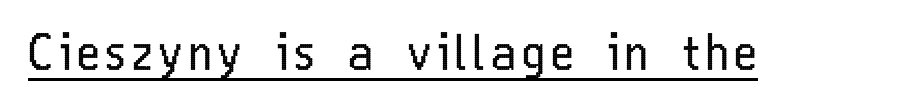
If you drew a line through each stem, it would be perfectly vertical. The cut favours lightness, reaching ordinary text weight at its darkest. Check where the strokes stop: nothing finishes them off — pure sans. Varying glyph widths throughout — classic text-font behaviour.
